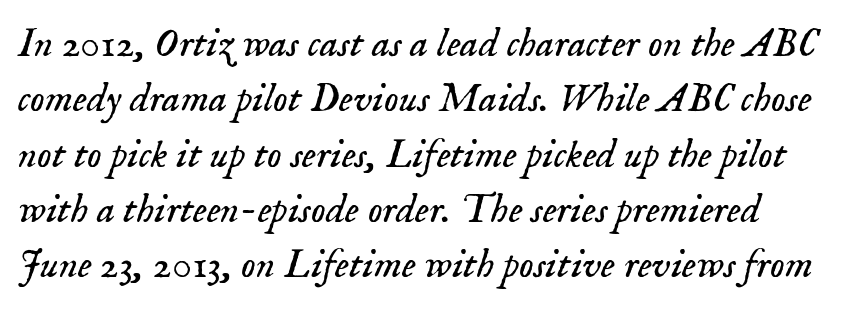
Q: Is the text bold? A: No.
Q: Is the text italic (slanted)? A: Yes, it leans right by about 18 degrees.
Q: Is the typeface a serif or a sans-serif typeface? A: Serif.
Q: Is the text underlined? A: No.
Q: Is the spacing between letters normal or unusually wide? A: Normal.
Q: Is the spacing between lines tight, normal or loose? A: Normal.
Q: Width (condensed, normal, or wide)? A: Normal.
Q: Stroke contrast? A: Low.
Q: x-height? A: Small.
Q: Monospaced? A: No.
